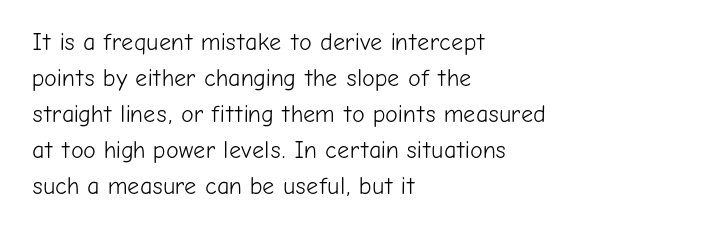
The image shows 24 px text type, upright; set left-aligned, normal line spacing (1.5x), normal letter spacing, not underlined.
